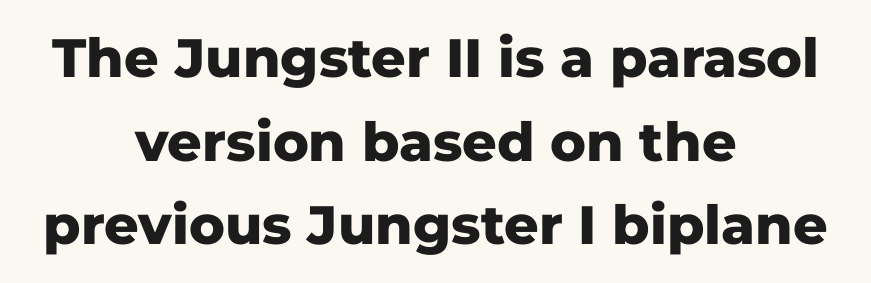
The image shows 54 px heavy sans-serif type, upright; set centered, normal line spacing (1.55x), normal letter spacing, not underlined; low stroke contrast and a medium x-height.
